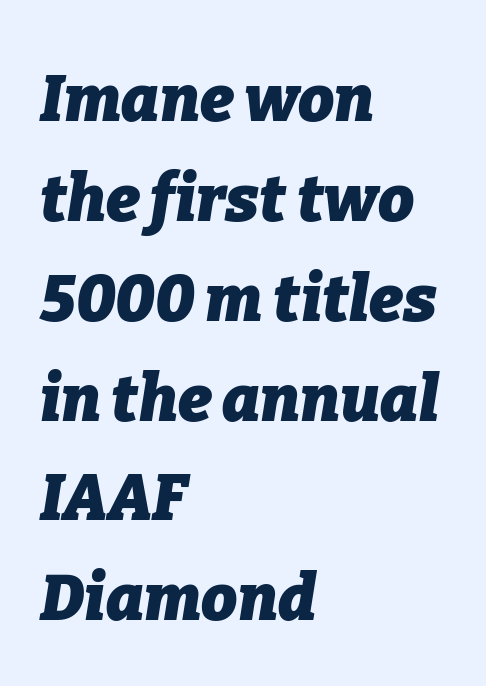
{"italic": "yes", "lean": "right", "slant_degrees": 9, "bold": "yes", "weight": "heavy", "width": "normal", "stroke_contrast": "low", "x_height": "medium", "monospaced": "no", "underline": "no", "align": "left", "line_spacing": "normal", "line_spacing_ratio": 1.56, "letter_spacing": "normal", "letter_spacing_em": 0.0, "glyph_px": 64}
